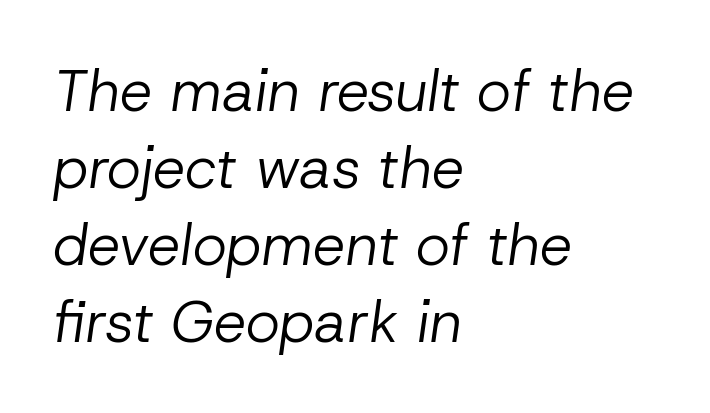
{"italic": "yes", "lean": "right", "slant_degrees": 8, "bold": "no", "weight": "regular", "width": "normal", "stroke_contrast": "low", "x_height": "medium", "monospaced": "no", "underline": "no", "align": "left", "line_spacing": "normal", "line_spacing_ratio": 1.33, "letter_spacing": "normal", "letter_spacing_em": 0.0, "glyph_px": 58}
